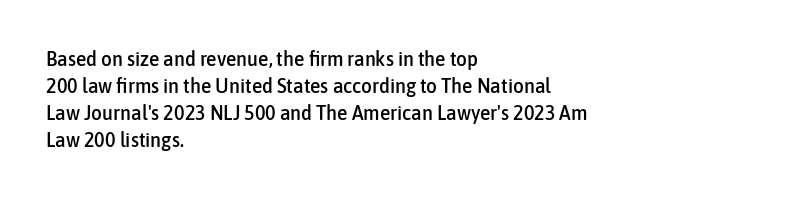
Q: Is the text italic (slanted)? A: No, it is upright.
Q: Is the text underlined? A: No.
Q: How is the paragraph aligned? A: Left-aligned.
Q: Is the spacing between letters normal or unusually wide? A: Normal.
Q: Is the spacing between lines tight, normal or loose? A: Normal.
